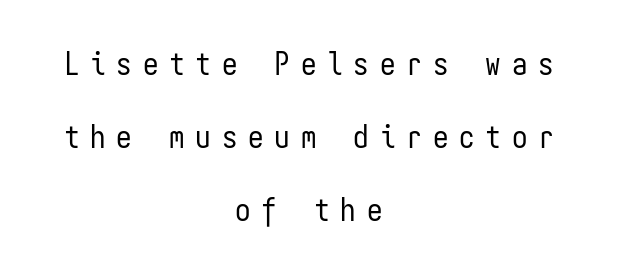
Decoration check: the copy has no underline. The passage is arranged like a title page — every line centered. You can tell it's not italic because the verticals are truly vertical. Between one letter and the next there's a generous, obvious gap. Is the stroke heavy? The answer is a plain regular-or-lighter.
